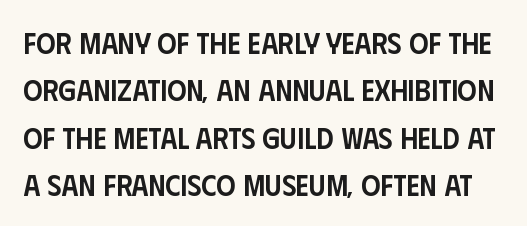
Q: Is the text bold? A: Semi-bold.
Q: Is the text italic (slanted)? A: No, it is upright.
Q: Is the typeface a serif or a sans-serif typeface? A: Sans-serif.
Q: Is the text underlined? A: No.
Q: Is the spacing between letters normal or unusually wide? A: Normal.
Q: Is the spacing between lines tight, normal or loose? A: Normal.
Q: Width (condensed, normal, or wide)? A: Condensed.
Q: Stroke contrast? A: Low.
Q: x-height? A: Large.
Q: Monospaced? A: No.
